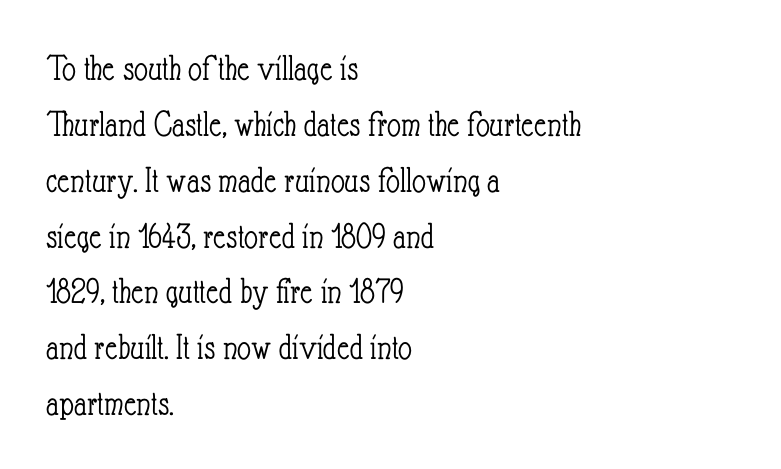
The image shows 38 px light, condensed type, upright; set left-aligned, normal line spacing (1.47x), normal letter spacing, not underlined; low stroke contrast and a small x-height.
